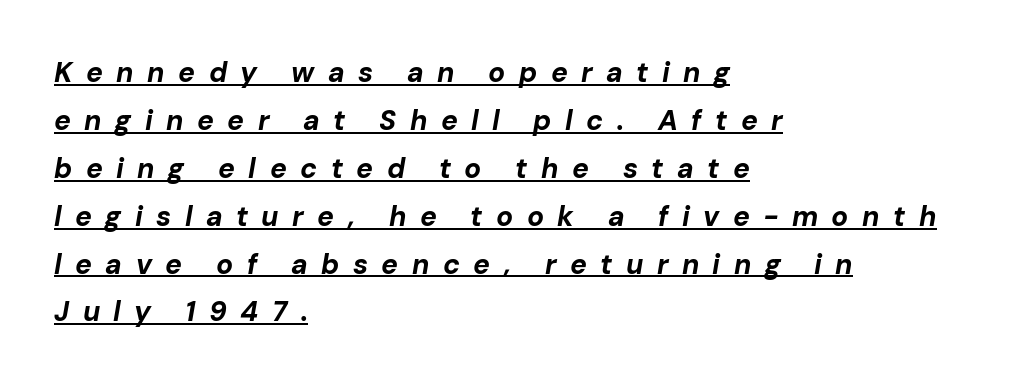
{"italic": "yes", "lean": "right", "slant_degrees": 10, "bold": "yes", "weight": "bold", "width": "normal", "stroke_contrast": "low", "x_height": "medium", "monospaced": "no", "underline": "yes", "align": "left", "line_spacing_ratio": 1.71, "letter_spacing": "wide", "letter_spacing_em": 0.48, "glyph_px": 28}
